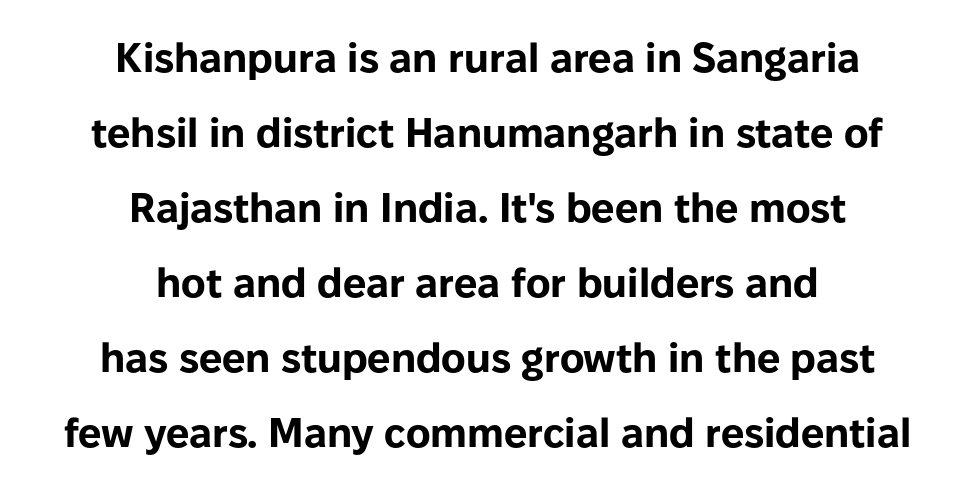
Anything drawn beneath the words? Only blank space. Weight check: bold — yes, fully. Nothing unusual about the tracking: characters are spaced as the font intends. If you drew a line through each stem, it would be perfectly vertical. Here the designer chose a conventional face with non-uniform glyph widths. In terms of letterform style, serifs are entirely absent.
